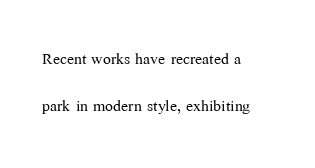
{"italic": "no", "bold": "no", "underline": "no", "align": "left", "line_spacing": "loose", "line_spacing_ratio": 2.23, "letter_spacing": "normal", "letter_spacing_em": 0.0, "glyph_px": 21}
